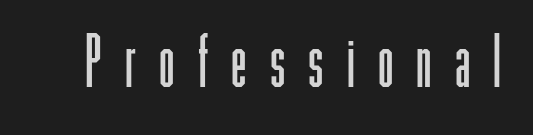
These lines are composed in type without serifs. Nobody drew a line under any word here. Inter-character spacing is expanded well beyond the font's built-in metrics. Spacing verdict: proportional, widths tailored to each character. The typography opts for an upright posture over an oblique one.
